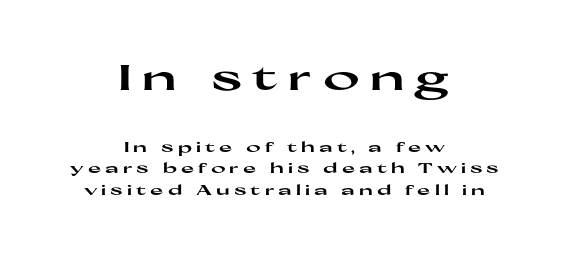
Q: Is the text bold? A: Yes.
Q: Is the text italic (slanted)? A: No, it is upright.
Q: Is the typeface a serif or a sans-serif typeface? A: Sans-serif.
Q: Is the text underlined? A: No.
Q: How is the paragraph aligned? A: Centered.
Q: Is the spacing between letters normal or unusually wide? A: Unusually wide.
Q: Is the spacing between lines tight, normal or loose? A: Normal.
Q: Which block of text is set in a larger size, the first (top) or the second (bottom)? A: The first (top) one.
Q: Width (condensed, normal, or wide)? A: Wide.
Q: Stroke contrast? A: High.
Q: x-height? A: Medium.
Q: Monospaced? A: No.
